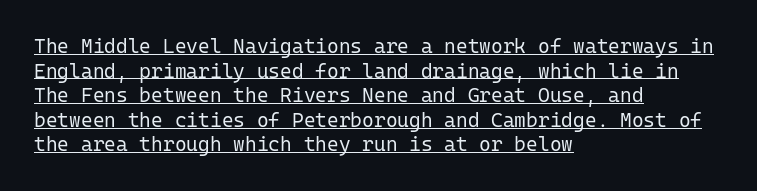
Q: Is the text bold? A: No.
Q: Is the text italic (slanted)? A: No, it is upright.
Q: Is the text underlined? A: Yes.
Q: How is the paragraph aligned? A: Left-aligned.
Q: Is the spacing between letters normal or unusually wide? A: Normal.
